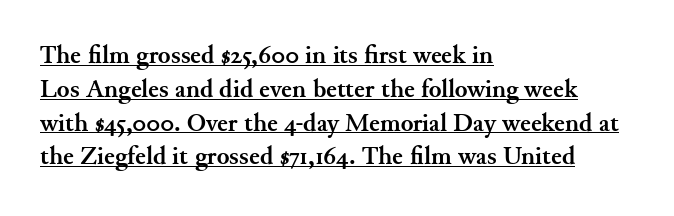
{"italic": "no", "bold": "yes", "underline": "yes", "align": "left", "line_spacing": "normal", "line_spacing_ratio": 1.3, "letter_spacing": "normal", "letter_spacing_em": 0.0, "glyph_px": 26}
